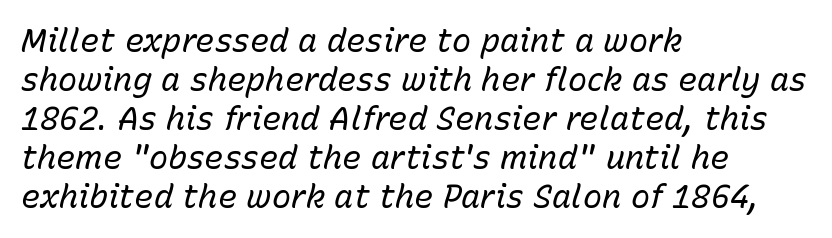
Quick note: italic. This sample uses plain, unmodified letter spacing. This sample is left-justified, so line endings fall wherever the words run out. Proportional: the letters do not fall into vertical columns. The glyphs are unaccompanied by any horizontal stroke below them.
